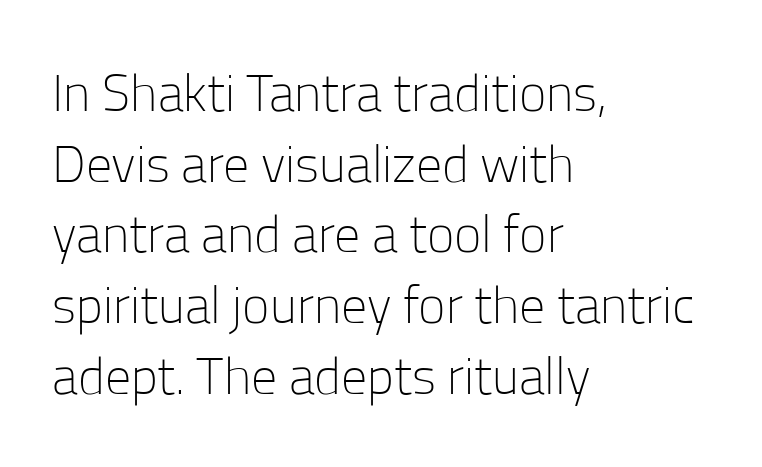
Q: Is the text bold? A: No.
Q: Is the text italic (slanted)? A: No, it is upright.
Q: Is the typeface a serif or a sans-serif typeface? A: Sans-serif.
Q: Is the text underlined? A: No.
Q: How is the paragraph aligned? A: Left-aligned.
Q: Is the spacing between letters normal or unusually wide? A: Normal.
Q: Is the spacing between lines tight, normal or loose? A: Normal.
Q: Width (condensed, normal, or wide)? A: Normal.
Q: Stroke contrast? A: Low.
Q: x-height? A: Medium.
Q: Monospaced? A: No.
